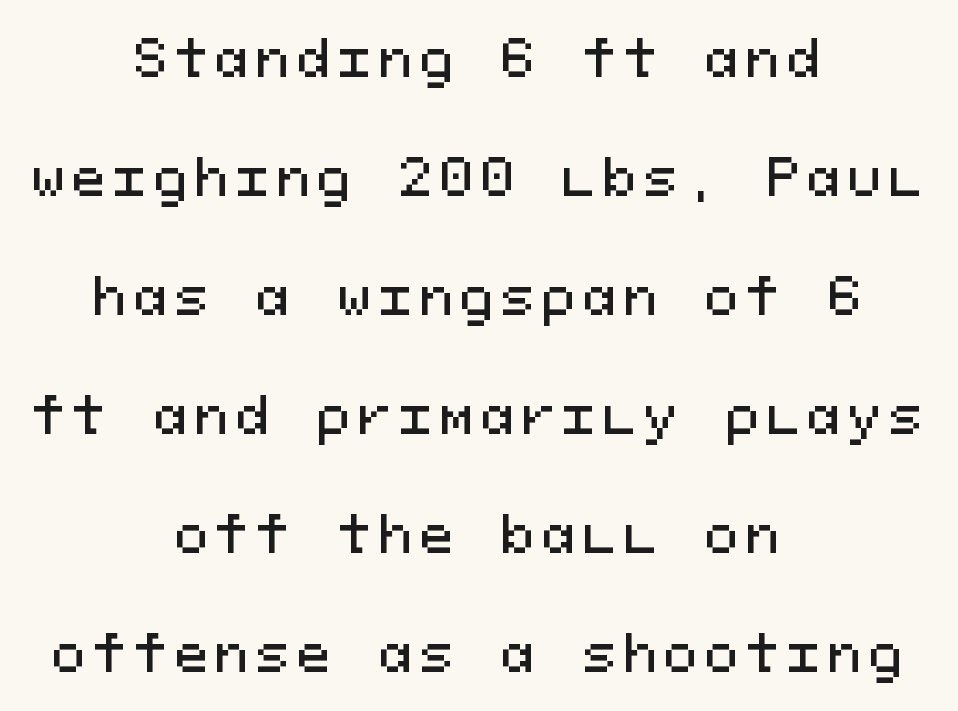
{"serif": "no", "italic": "no", "width": "normal", "stroke_contrast": "medium", "x_height": "medium", "monospaced": "yes", "underline": "no", "align": "center", "line_spacing": "loose", "line_spacing_ratio": 2.38, "glyph_px": 50}
